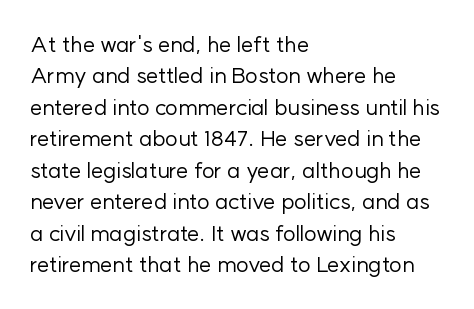
The line-height multiplier appears to be the usual default. The ragged edge is on the right, which tells us the setting is flush left. A typesetter would mark this as roman, not italic. This sample uses plain, unmodified letter spacing. No letter is thick-stroked: the sample isn't bold.
